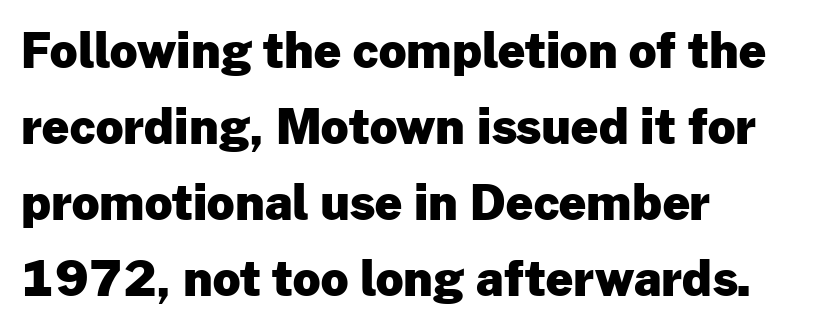
The image shows 48 px heavy sans-serif type, upright; set left-aligned, normal line spacing (1.58x), normal letter spacing, not underlined; low stroke contrast and a medium x-height.
